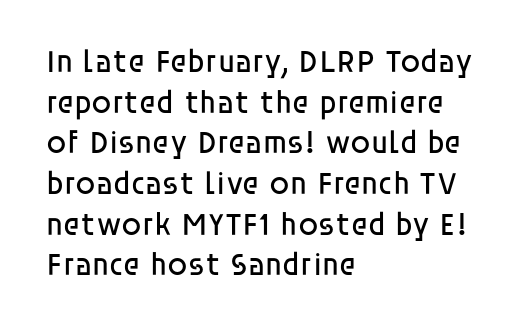
Q: Is the text bold? A: No.
Q: Is the text italic (slanted)? A: No, it is upright.
Q: Is the typeface a serif or a sans-serif typeface? A: Sans-serif.
Q: Is the text underlined? A: No.
Q: How is the paragraph aligned? A: Left-aligned.
Q: Is the spacing between letters normal or unusually wide? A: Normal.
Q: Is the spacing between lines tight, normal or loose? A: Normal.
Q: Width (condensed, normal, or wide)? A: Normal.
Q: Stroke contrast? A: Low.
Q: x-height? A: Large.
Q: Monospaced? A: No.
